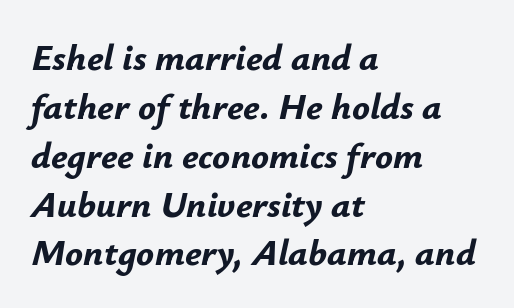
Q: Is the text bold? A: Yes.
Q: Is the text italic (slanted)? A: Yes, it leans right by about 12 degrees.
Q: Is the text underlined? A: No.
Q: How is the paragraph aligned? A: Left-aligned.
Q: Is the spacing between letters normal or unusually wide? A: Normal.
Q: Is the spacing between lines tight, normal or loose? A: Normal.
Q: Width (condensed, normal, or wide)? A: Normal.
Q: Stroke contrast? A: Low.
Q: x-height? A: Small.
Q: Monospaced? A: No.
